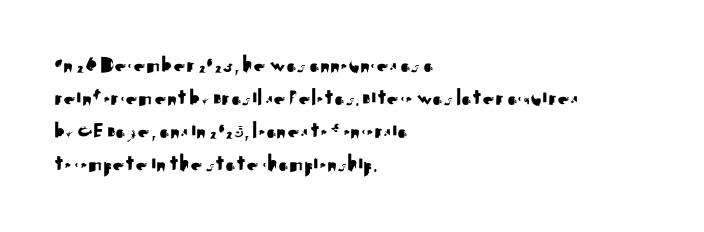
The image shows 24 px text type, upright; set left-aligned, normal line spacing (1.37x), normal letter spacing, not underlined.
